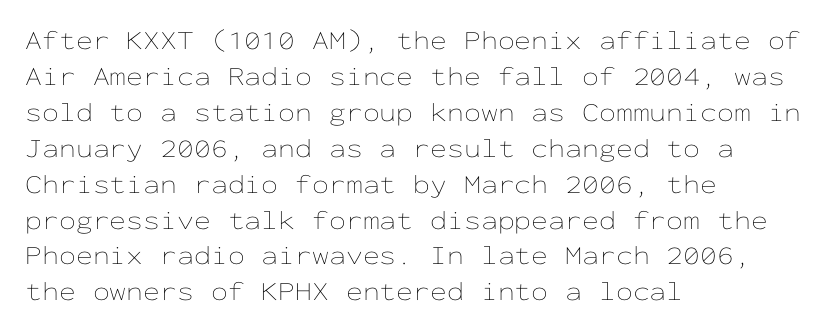
A clean baseline with only descenders dipping below it. The letters stand upright; this is a roman face. The letterforms sit shoulder to shoulder at normal distance. The compositor pushed each line to the left boundary.
